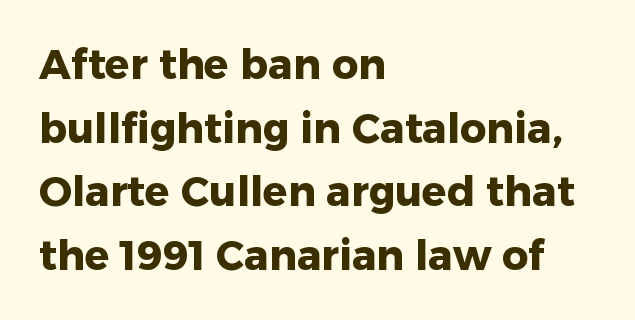
{"serif": "no", "italic": "no", "bold": "yes", "weight": "heavy", "width": "normal", "stroke_contrast": "low", "x_height": "medium", "monospaced": "no", "underline": "no", "align": "left", "line_spacing": "normal", "line_spacing_ratio": 1.55, "letter_spacing": "normal", "letter_spacing_em": 0.0, "glyph_px": 41}
